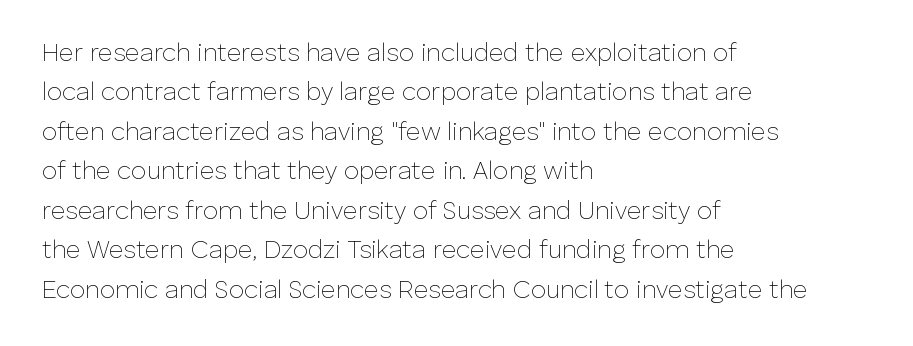
Q: Is the text bold? A: No.
Q: Is the text italic (slanted)? A: No, it is upright.
Q: Is the text underlined? A: No.
Q: How is the paragraph aligned? A: Left-aligned.
Q: Is the spacing between letters normal or unusually wide? A: Normal.
Q: Is the spacing between lines tight, normal or loose? A: Normal.
